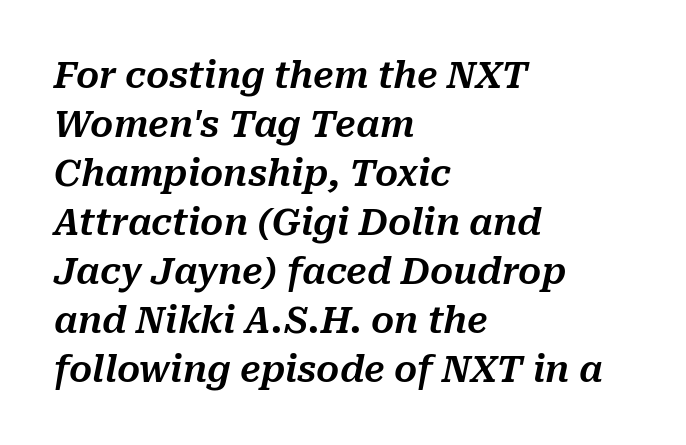
{"italic": "yes", "lean": "right", "slant_degrees": 10, "width": "normal", "stroke_contrast": "medium", "x_height": "medium", "monospaced": "no", "underline": "no", "align": "left", "line_spacing": "normal", "line_spacing_ratio": 1.36, "letter_spacing": "normal", "letter_spacing_em": 0.0, "glyph_px": 36}
